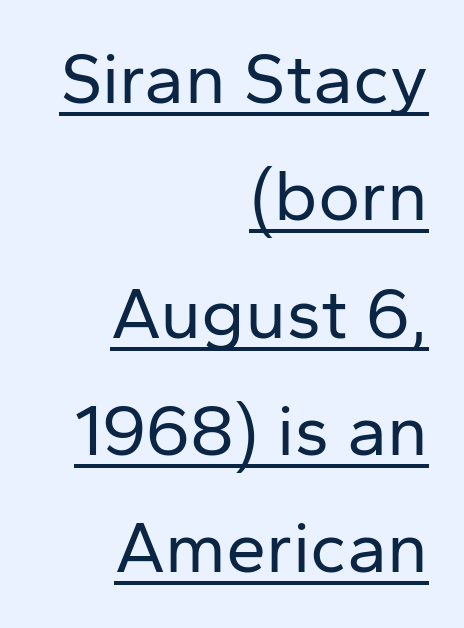
Nothing unusual about the tracking: characters are spaced as the font intends. Students, observe the line beneath the letters — that is underlining. A typesetter would call this leading conventional body-copy spacing. Letters have the restrained weight of plain body copy at most. A typesetter would call this proportional, since set widths differ per character.
